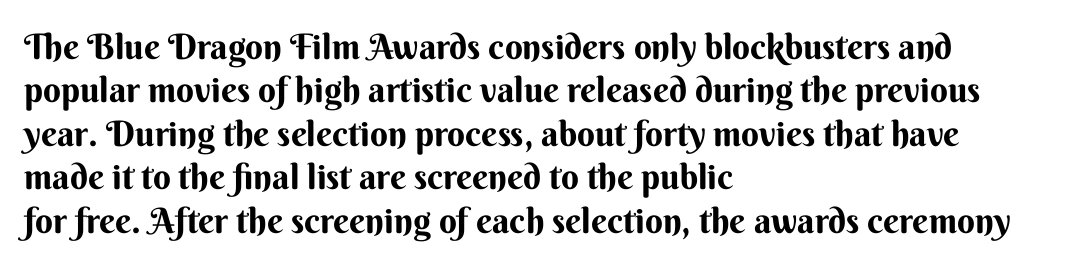
Q: Is the text italic (slanted)? A: No, it is upright.
Q: Is the typeface a serif or a sans-serif typeface? A: Sans-serif.
Q: Is the text underlined? A: No.
Q: How is the paragraph aligned? A: Left-aligned.
Q: Is the spacing between letters normal or unusually wide? A: Normal.
Q: Width (condensed, normal, or wide)? A: Normal.
Q: Stroke contrast? A: Medium.
Q: x-height? A: Small.
Q: Monospaced? A: No.
